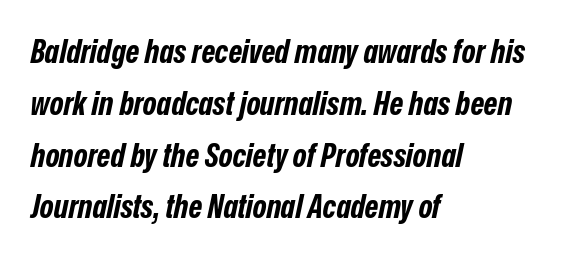
{"italic": "yes", "lean": "right", "slant_degrees": 12, "bold": "yes", "weight": "bold", "width": "condensed", "stroke_contrast": "low", "x_height": "medium", "monospaced": "no", "underline": "no", "align": "left", "line_spacing": "normal", "line_spacing_ratio": 1.57, "letter_spacing": "normal", "letter_spacing_em": 0.0, "glyph_px": 33}
